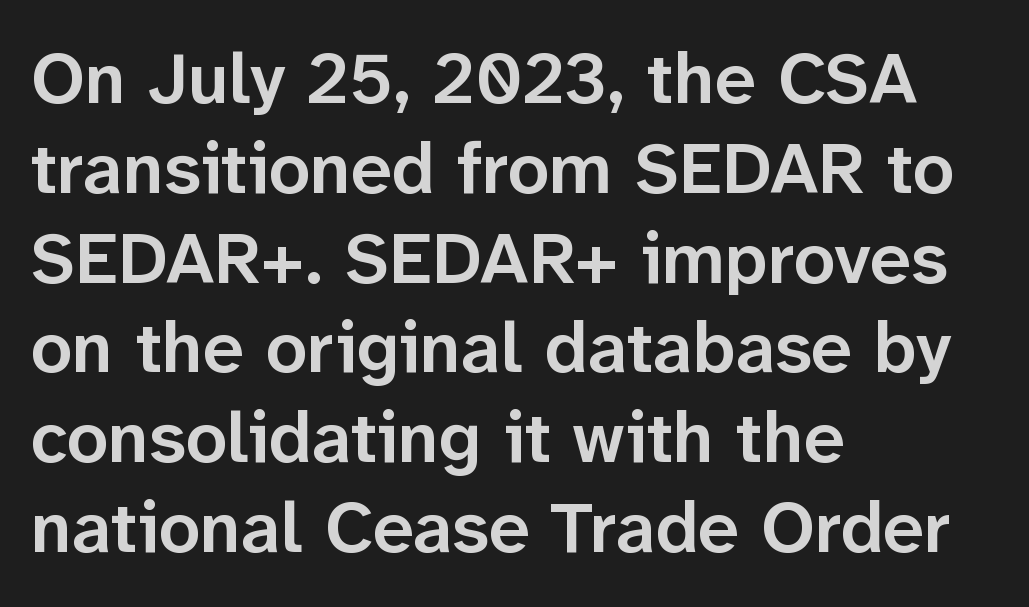
Check the space under the baseline: it is left empty. Caption: semibold face, moderately heavy strokes. Look at the tracking — it's just the regular setting, nothing added. Does the type have serifs? No, each stem ends abruptly. The setting favours the left margin, as ordinary paragraphs usually do.
